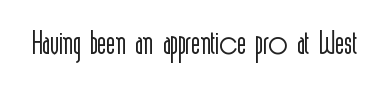
The image shows 48 px light, condensed sans-serif type, upright; set normal letter spacing, not underlined; a medium x-height.
